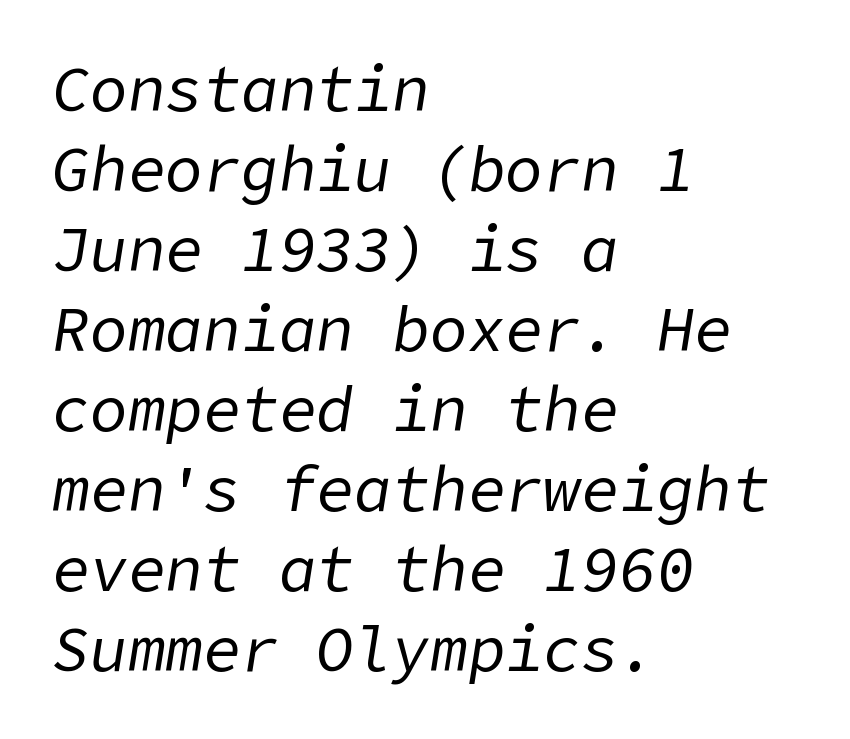
The image shows 63 px regular-weight type, italic (leaning right); set left-aligned, normal line spacing (1.27x), normal letter spacing, not underlined; low stroke contrast and a medium x-height.
